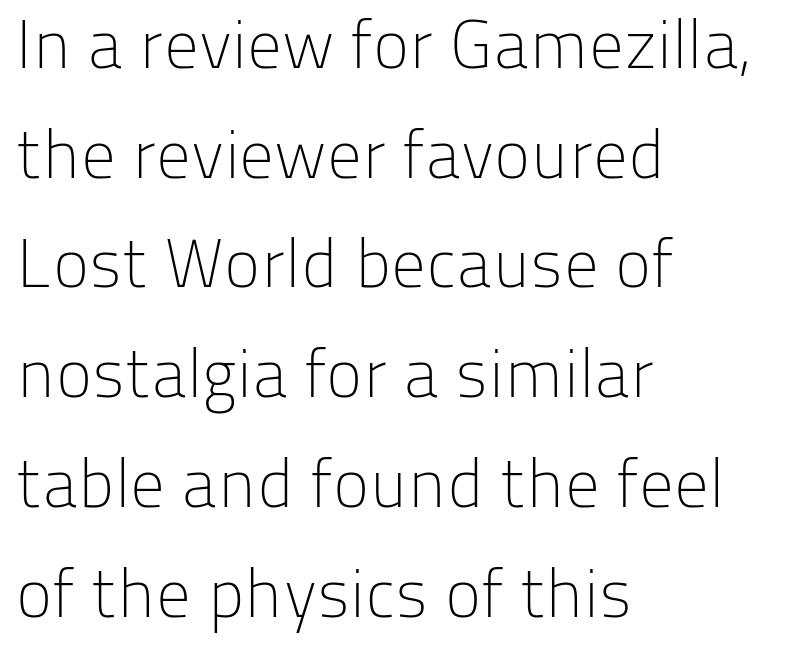
Reading down the column, the eye jumps a familiar distance to each next line. Glyph-to-glyph distance matches everyday printed text. Notice how the passage keeps a crisp vertical edge on the left only. Nothing heavy about these letters — not bold at all.
